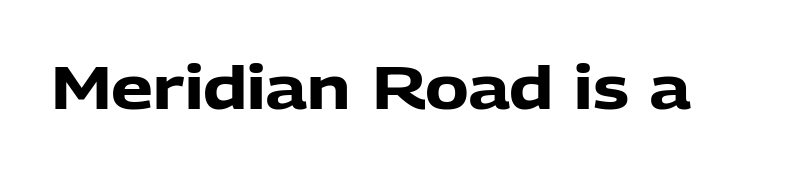
Q: Is the text bold? A: Yes.
Q: Is the text italic (slanted)? A: No, it is upright.
Q: Is the typeface a serif or a sans-serif typeface? A: Sans-serif.
Q: Is the text underlined? A: No.
Q: Is the spacing between letters normal or unusually wide? A: Normal.
Q: Width (condensed, normal, or wide)? A: Normal.
Q: Stroke contrast? A: Low.
Q: x-height? A: Medium.
Q: Monospaced? A: No.
